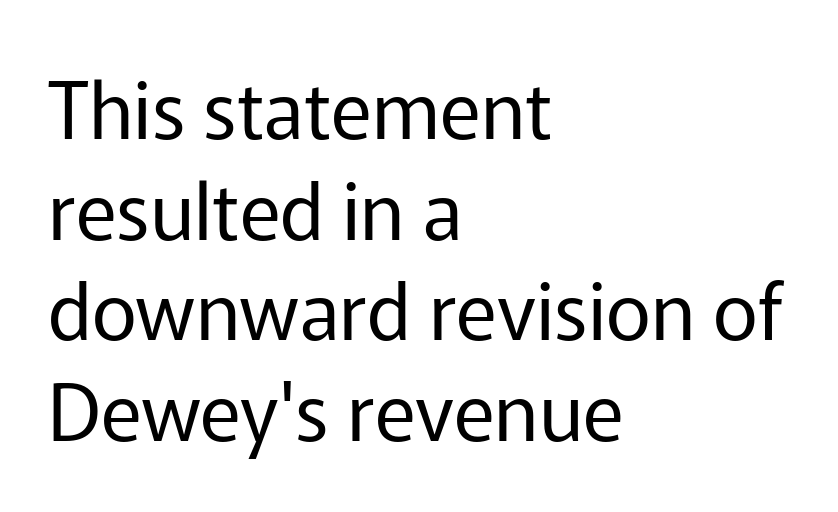
Weight: regular or lighter. Is there much room between lines? A standard amount, neither cramped nor airy. The setting favours the left margin, as ordinary paragraphs usually do. Looks like regular typesetting: each glyph gets only the width it needs. The text was rendered using a sans face with plain stroke endings.
